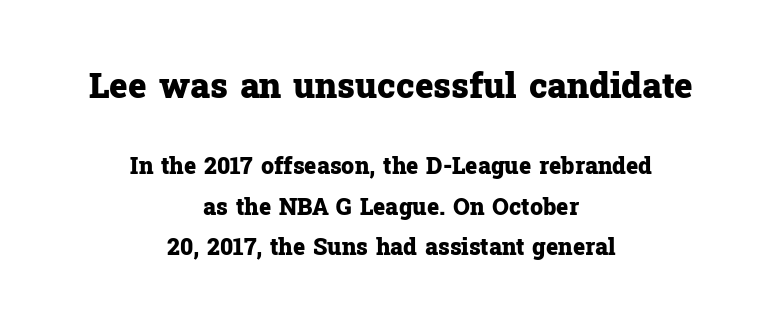
The image shows 35 px heavy serif type, upright; set centered, line spacing 1.77x, normal letter spacing, not underlined; the first (top) block is 1.52x larger; low stroke contrast and a medium x-height.
